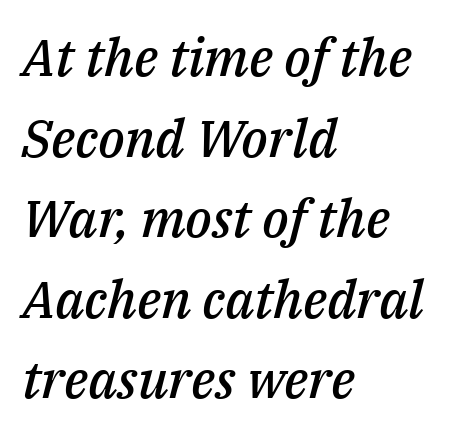
Q: Is the text bold? A: Semi-bold.
Q: Is the text italic (slanted)? A: Yes, it leans right by about 14 degrees.
Q: Is the text underlined? A: No.
Q: How is the paragraph aligned? A: Left-aligned.
Q: Is the spacing between letters normal or unusually wide? A: Normal.
Q: Is the spacing between lines tight, normal or loose? A: Normal.
Q: Width (condensed, normal, or wide)? A: Normal.
Q: Stroke contrast? A: Medium.
Q: x-height? A: Medium.
Q: Monospaced? A: No.
